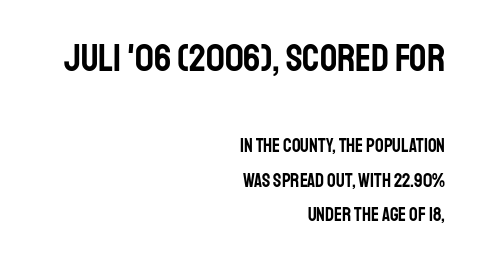
In CSS terms this would be text-align: right. Is this a fixed-width face? No — the glyphs have proportional, varying widths. Nope, not italic — everything's standing straight. Look at the bottom of the vertical strokes: they stop flat, with no serifs. The horizontal fit of the characters is conventional and even.
